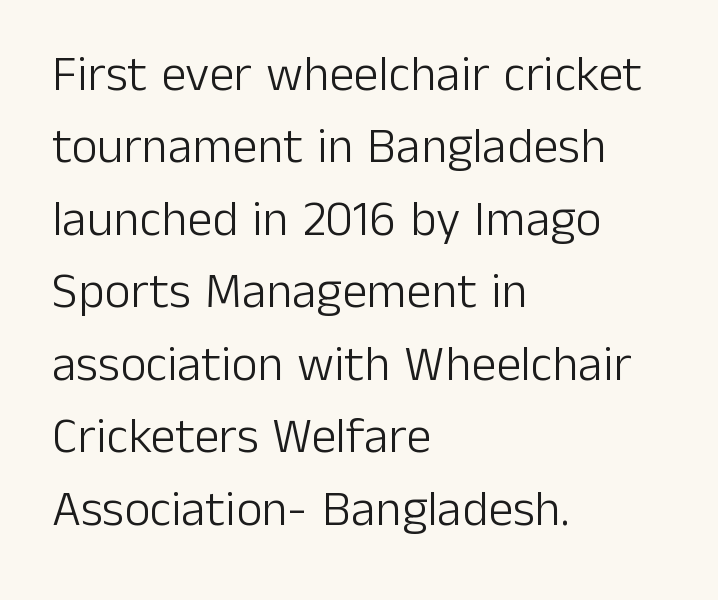
A roman cut, with each character standing at attention. You can tell from the bare stems that sans-serif type was used. Every row of glyphs begins at an identical x-position on the left. This sample keeps an unexceptional amount of space between lines.
